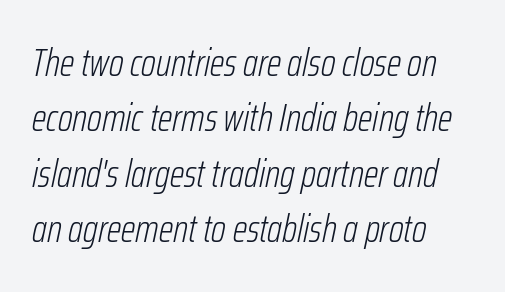
The rendering uses a moderate line-height, typical for paragraphs. These lines keep a tight, regular rhythm from letter to letter. Beneath every word, the page is bare. Short and long lines alike share a common starting point at left. The passage shown leans; its letterforms are oblique. Character widths vary here, with narrow letters taking less room than wide ones.
